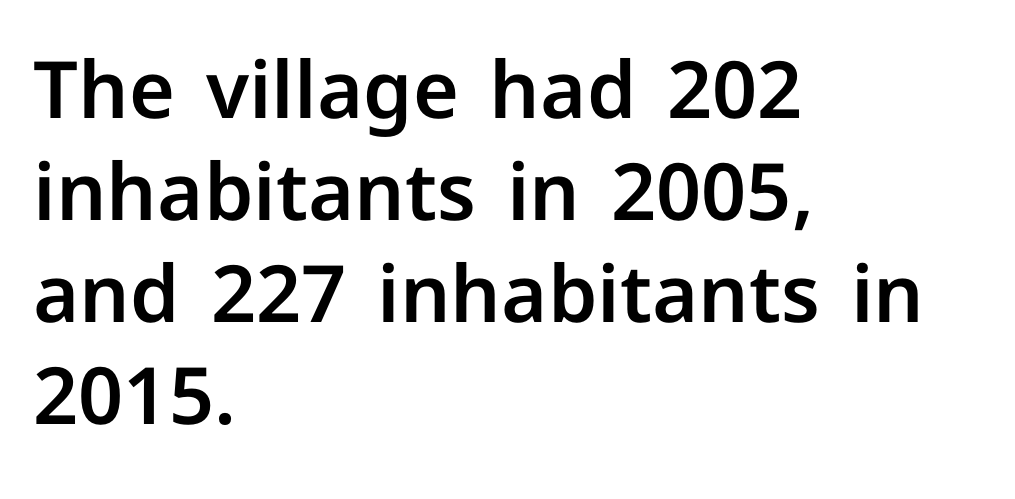
The image shows 79 px sans-serif type, upright; set left-aligned, normal line spacing (1.29x), normal letter spacing, not underlined; low stroke contrast and a medium x-height.
